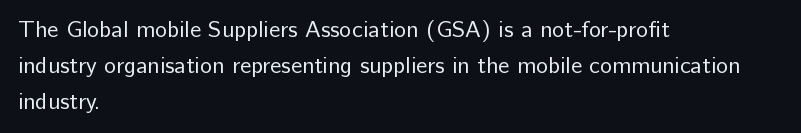
{"italic": "no", "bold": "no", "underline": "no", "align": "left", "line_spacing": "normal", "line_spacing_ratio": 1.57, "letter_spacing": "normal", "letter_spacing_em": 0.0, "glyph_px": 23}
